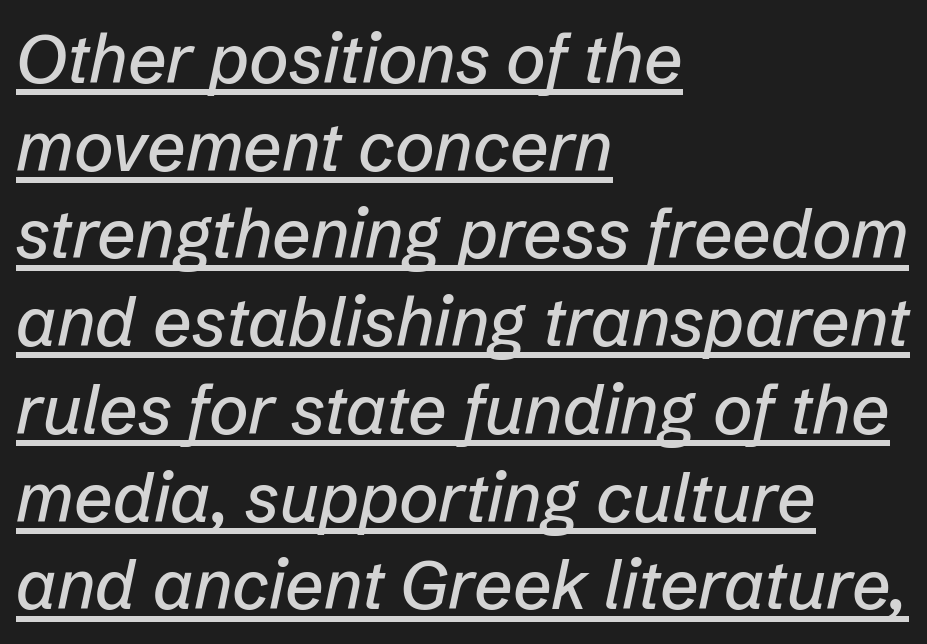
Q: Is the text italic (slanted)? A: Yes, it leans right by about 12 degrees.
Q: Is the text underlined? A: Yes.
Q: How is the paragraph aligned? A: Left-aligned.
Q: Is the spacing between letters normal or unusually wide? A: Normal.
Q: Is the spacing between lines tight, normal or loose? A: Normal.
Q: Width (condensed, normal, or wide)? A: Normal.
Q: Stroke contrast? A: Low.
Q: x-height? A: Medium.
Q: Monospaced? A: No.
